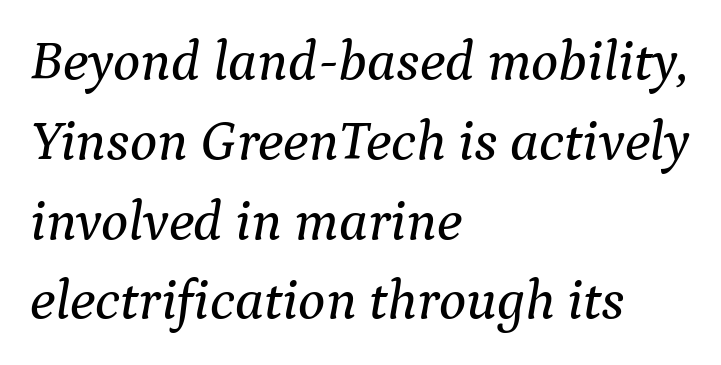
The image shows 57 px serif type, italic (leaning right); set left-aligned, normal line spacing (1.4x), normal letter spacing, not underlined; medium stroke contrast and a medium x-height.
